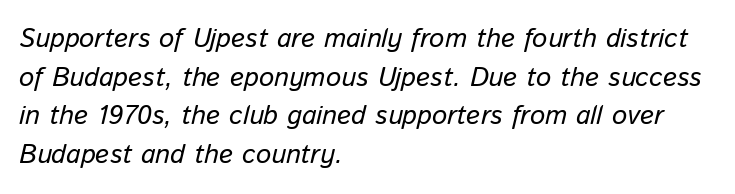
{"italic": "yes", "lean": "right", "slant_degrees": 13, "underline": "no", "align": "left", "line_spacing": "normal", "line_spacing_ratio": 1.43, "letter_spacing": "normal", "letter_spacing_em": 0.0, "glyph_px": 27}
